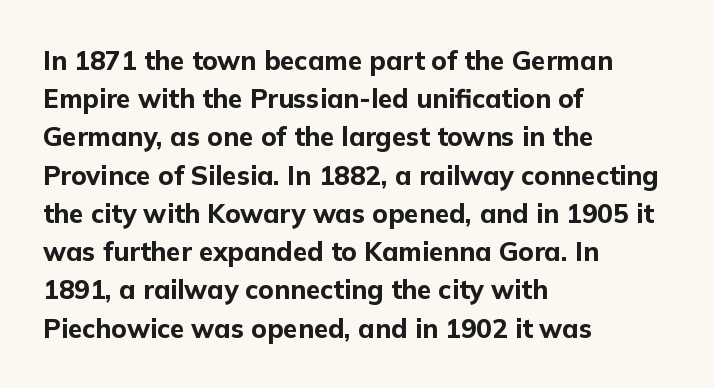
The image shows 26 px bold type, upright; set left-aligned, normal line spacing (1.47x), normal letter spacing, not underlined.
